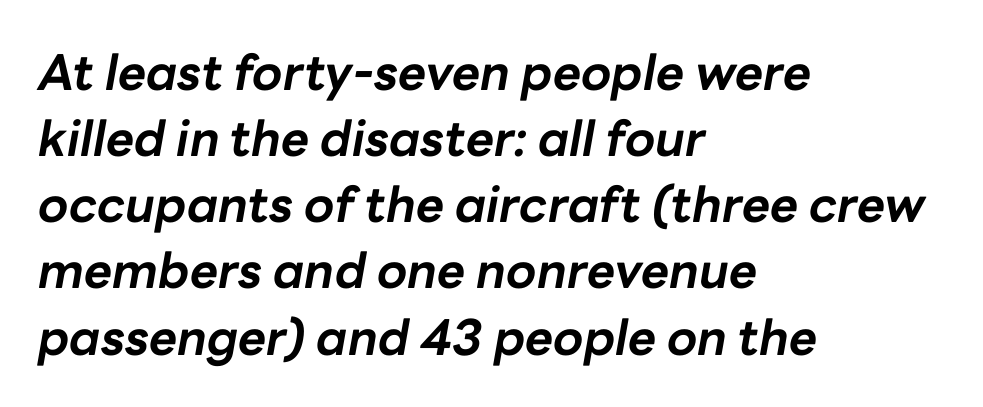
{"italic": "yes", "lean": "right", "slant_degrees": 10, "bold": "yes", "weight": "bold", "width": "normal", "stroke_contrast": "low", "x_height": "medium", "monospaced": "no", "underline": "no", "align": "left", "line_spacing": "normal", "line_spacing_ratio": 1.35, "letter_spacing": "normal", "letter_spacing_em": 0.0, "glyph_px": 49}
